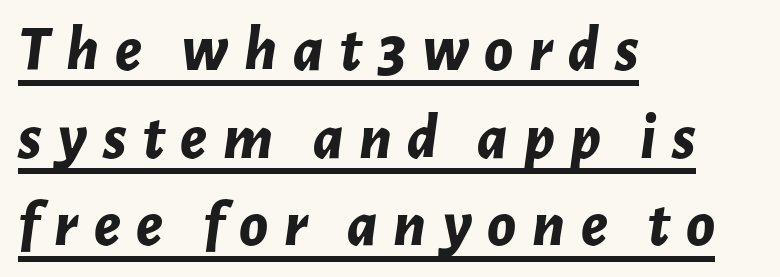
Caption: expanded tracking, letters set apart. A typographer would call this underscored text. These words are printed bold, with thick strokes throughout. Emphasis-style slanted type is in use.
